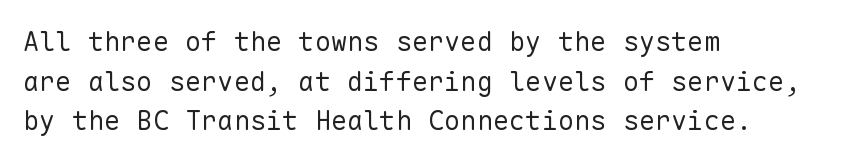
The image shows 27 px text type, upright; set left-aligned, normal line spacing (1.47x), normal letter spacing, not underlined.
